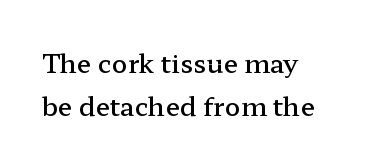
The image shows 26 px text type, upright; set left-aligned, normal line spacing (1.65x), normal letter spacing, not underlined.
